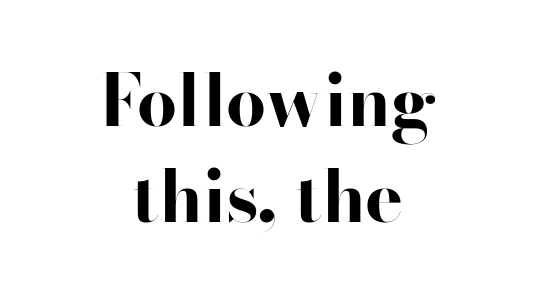
{"serif": "no", "italic": "no", "bold": "yes", "weight": "bold", "width": "wide", "stroke_contrast": "high", "x_height": "small", "monospaced": "no", "underline": "no", "align": "center", "line_spacing": "normal", "line_spacing_ratio": 1.35, "letter_spacing": "normal", "letter_spacing_em": 0.0, "glyph_px": 71}
